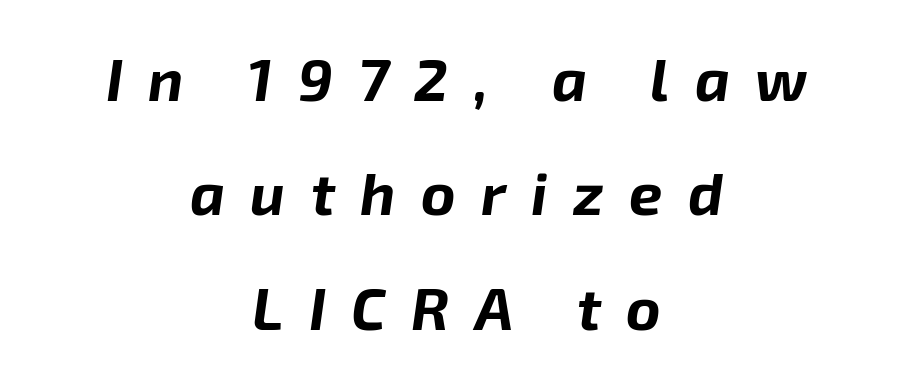
Q: Is the text bold? A: Yes.
Q: Is the text italic (slanted)? A: Yes, it leans right by about 8 degrees.
Q: Is the text underlined? A: No.
Q: How is the paragraph aligned? A: Centered.
Q: Is the spacing between letters normal or unusually wide? A: Unusually wide.
Q: Is the spacing between lines tight, normal or loose? A: Loose.
Q: Width (condensed, normal, or wide)? A: Normal.
Q: Stroke contrast? A: Low.
Q: x-height? A: Medium.
Q: Monospaced? A: No.
